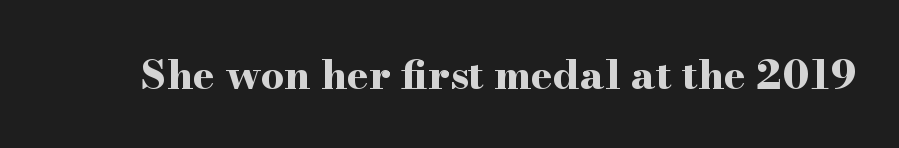
Q: Is the text bold? A: Yes.
Q: Is the text italic (slanted)? A: No, it is upright.
Q: Is the typeface a serif or a sans-serif typeface? A: Serif.
Q: Is the text underlined? A: No.
Q: Is the spacing between letters normal or unusually wide? A: Normal.
Q: Width (condensed, normal, or wide)? A: Wide.
Q: Stroke contrast? A: High.
Q: x-height? A: Small.
Q: Monospaced? A: No.
